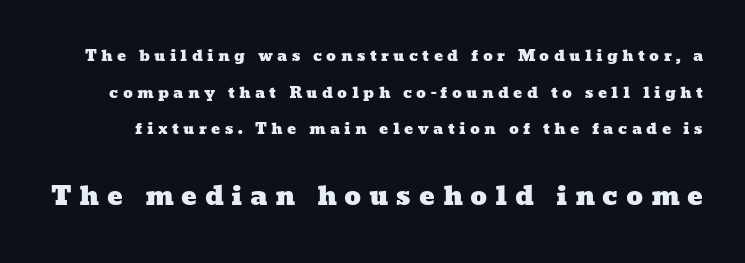
The passage shown stacks its lines with a broad gap. Character size in the trailing block exceeds that of the leading block. Words appear elongated and porous because spacing is wide. Rule under the text: the space is simply empty.
